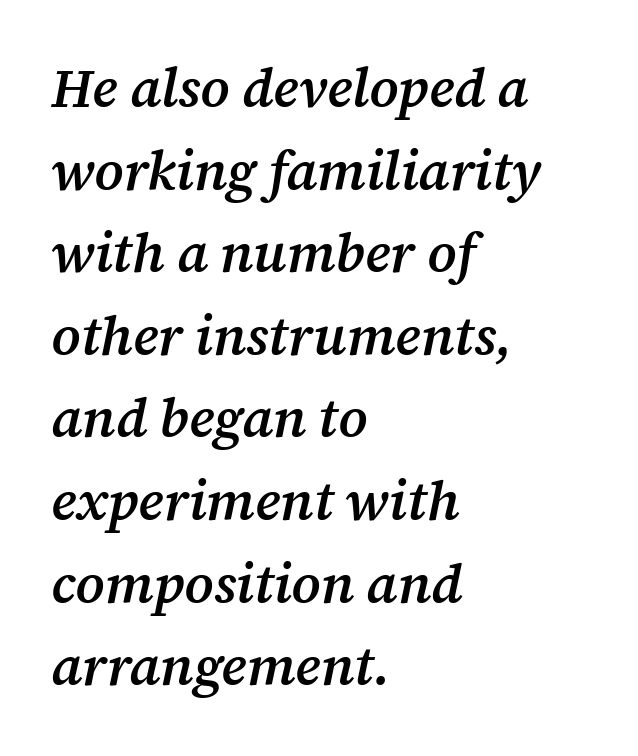
The lines are quadded left. The passage shown leans; its letterforms are oblique. Baseline-to-baseline distance is the conventional proportion of letter height. The letters advance in unequal steps, a hallmark of proportional type. Quick note: underline off. Bold? Not quite — semibold, heavier than regular but stopping short.
